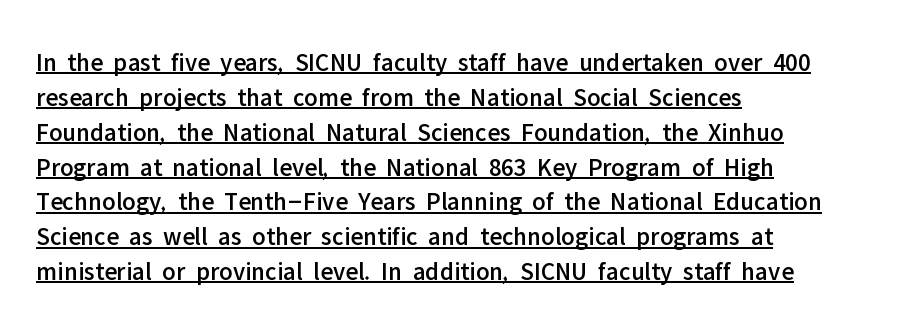
The letters stand straight up with perfectly vertical stems. Caption: standard tracking, unaltered. How would I describe the line gaps? Plain and ordinary. Alignment: flush left.
